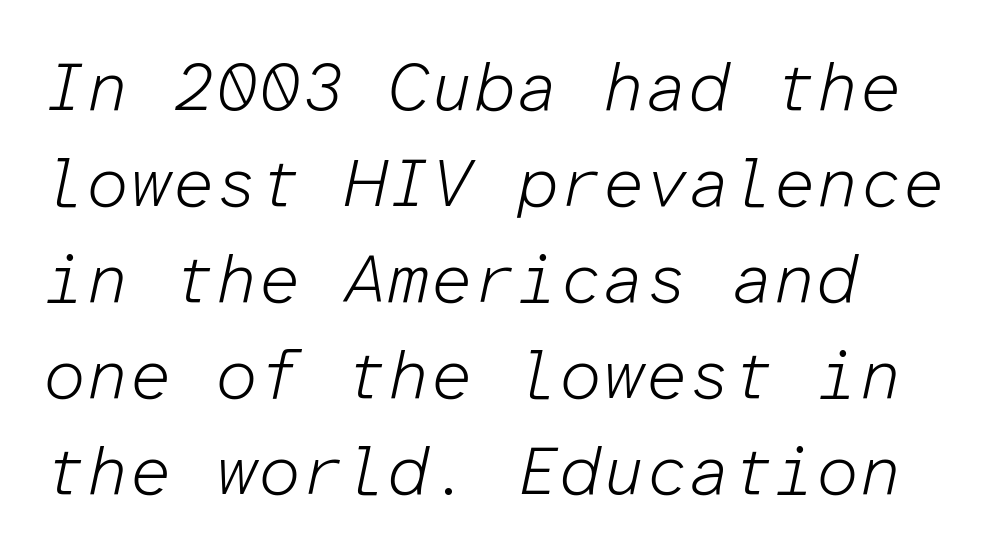
{"italic": "yes", "lean": "right", "slant_degrees": 12, "bold": "no", "weight": "light", "width": "normal", "stroke_contrast": "low", "x_height": "medium", "monospaced": "yes", "underline": "no", "align": "left", "line_spacing": "normal", "line_spacing_ratio": 1.41, "letter_spacing": "normal", "letter_spacing_em": 0.0, "glyph_px": 68}
